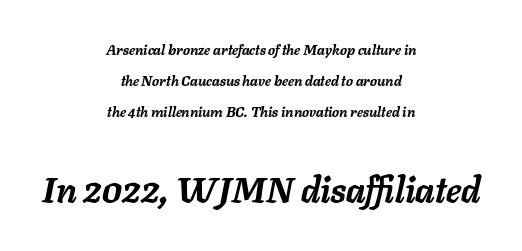
Q: Is the text bold? A: Yes.
Q: Is the text italic (slanted)? A: Yes, it leans right by about 11 degrees.
Q: Is the text underlined? A: No.
Q: How is the paragraph aligned? A: Centered.
Q: Is the spacing between letters normal or unusually wide? A: Normal.
Q: Is the spacing between lines tight, normal or loose? A: Loose.
Q: Which block of text is set in a larger size, the first (top) or the second (bottom)? A: The second (bottom) one.
Q: Width (condensed, normal, or wide)? A: Normal.
Q: Stroke contrast? A: Low.
Q: x-height? A: Medium.
Q: Monospaced? A: No.
